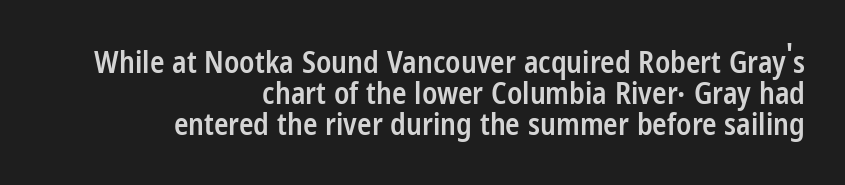
The image shows 30 px semibold, condensed sans-serif type, upright; set right-aligned, tight line spacing (1.04x), normal letter spacing, not underlined; low stroke contrast and a medium x-height.
